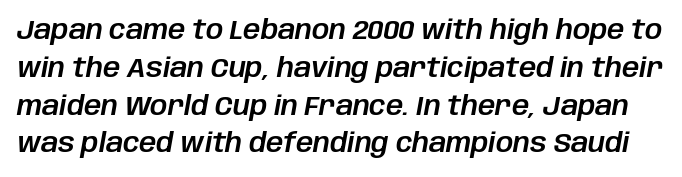
Q: Is the text italic (slanted)? A: Yes, it leans right by about 10 degrees.
Q: Is the text underlined? A: No.
Q: Is the spacing between letters normal or unusually wide? A: Normal.
Q: Is the spacing between lines tight, normal or loose? A: Normal.
